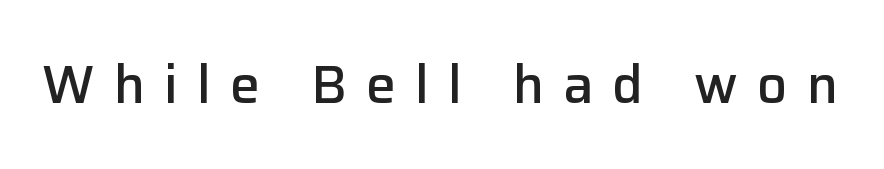
Q: Is the text bold? A: Semi-bold.
Q: Is the text italic (slanted)? A: No, it is upright.
Q: Is the typeface a serif or a sans-serif typeface? A: Sans-serif.
Q: Is the text underlined? A: No.
Q: Is the spacing between letters normal or unusually wide? A: Unusually wide.
Q: Width (condensed, normal, or wide)? A: Normal.
Q: Stroke contrast? A: Low.
Q: x-height? A: Medium.
Q: Monospaced? A: No.
